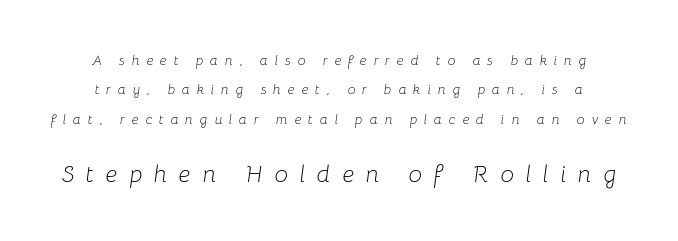
{"italic": "yes", "lean": "right", "slant_degrees": 8, "bold": "no", "underline": "no", "line_spacing": "loose", "line_spacing_ratio": 2.1, "letter_spacing": "wide", "letter_spacing_em": 0.49, "larger_block": "second", "size_ratio": 1.71, "glyph_px": 24}
